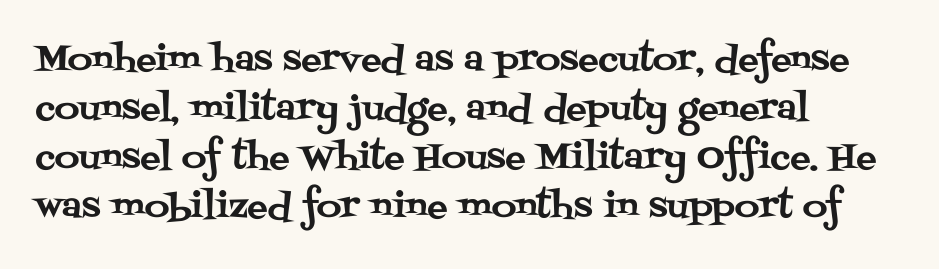
The image shows 34 px serif type, upright; set left-aligned, normal line spacing (1.44x), normal letter spacing, not underlined; medium stroke contrast and a large x-height.
